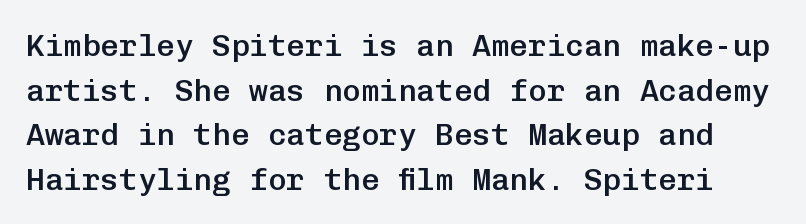
The image shows 31 px semibold sans-serif type, upright, monospaced; set normal line spacing (1.44x), normal letter spacing, not underlined; low stroke contrast and a medium x-height.
